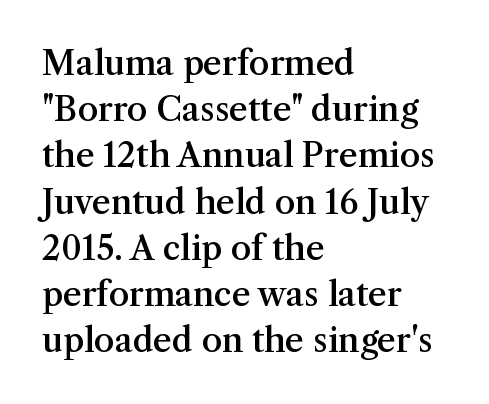
Q: Is the text bold? A: Semi-bold.
Q: Is the text italic (slanted)? A: No, it is upright.
Q: Is the typeface a serif or a sans-serif typeface? A: Serif.
Q: Is the text underlined? A: No.
Q: How is the paragraph aligned? A: Left-aligned.
Q: Is the spacing between letters normal or unusually wide? A: Normal.
Q: Is the spacing between lines tight, normal or loose? A: Normal.
Q: Width (condensed, normal, or wide)? A: Normal.
Q: Stroke contrast? A: Medium.
Q: x-height? A: Medium.
Q: Monospaced? A: No.
